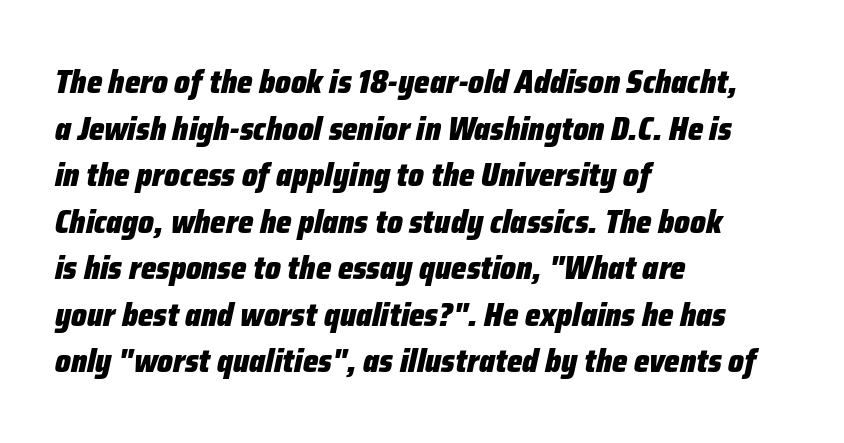
{"italic": "yes", "lean": "right", "slant_degrees": 12, "bold": "yes", "weight": "heavy", "width": "condensed", "stroke_contrast": "low", "x_height": "medium", "monospaced": "no", "underline": "no", "align": "left", "line_spacing": "normal", "line_spacing_ratio": 1.41, "letter_spacing": "normal", "letter_spacing_em": 0.0, "glyph_px": 33}
